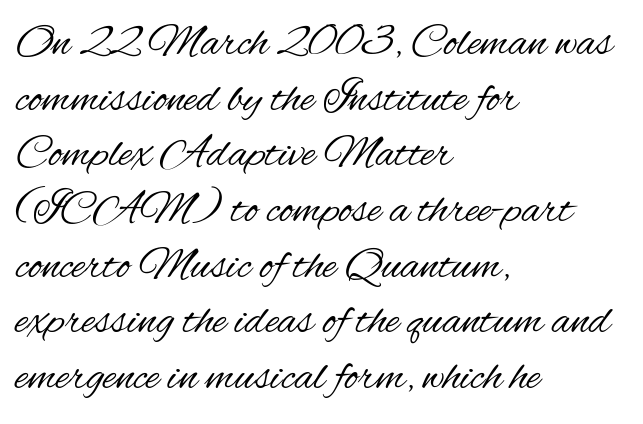
The image shows 46 px regular-weight, condensed sans-serif type; set left-aligned, line spacing 1.21x, normal letter spacing, not underlined; medium stroke contrast and a small x-height.
